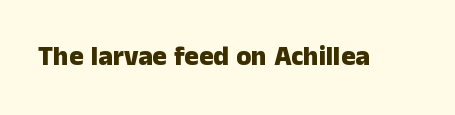
The image shows 27 px bold type, upright; set normal letter spacing, not underlined.
